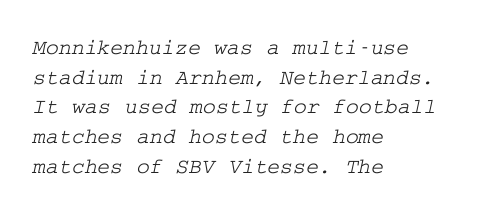
The image shows 22 px text type; set left-aligned, normal line spacing (1.35x), normal letter spacing, not underlined.
